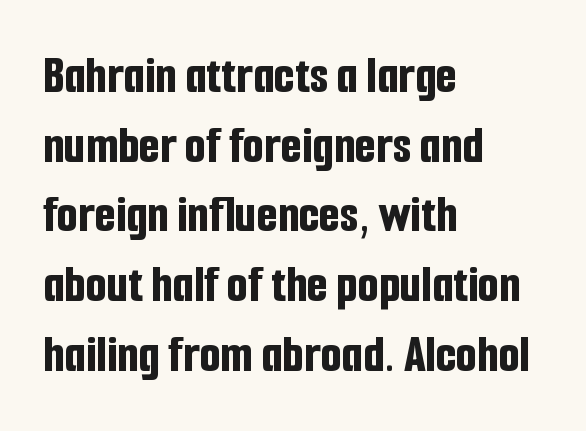
The image shows 54 px bold, condensed sans-serif type, upright; set left-aligned, normal line spacing (1.29x), normal letter spacing, not underlined; low stroke contrast and a medium x-height.
